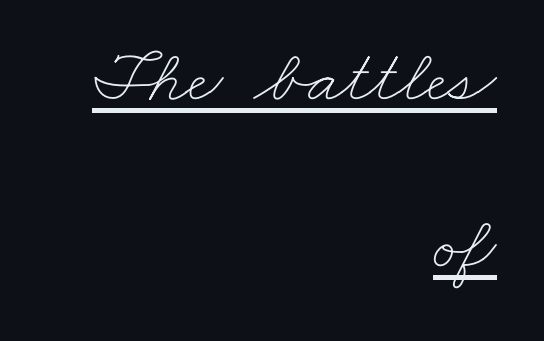
{"bold": "no", "weight": "thin", "width": "wide", "stroke_contrast": "low", "x_height": "small", "monospaced": "no", "underline": "yes", "align": "right", "line_spacing": "loose", "line_spacing_ratio": 2.2, "letter_spacing": "normal", "letter_spacing_em": 0.0, "glyph_px": 76}
